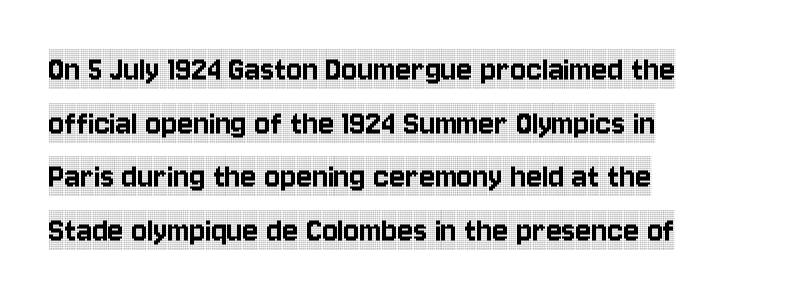
Descender tails drop into unmarked territory. This is roman type, the default non-slanted kind. Notice how descenders clear the ascenders below comfortably — that's standard leading. There is no visible air inserted between adjacent glyphs. Left-aligned paragraph, ragged on the right.
